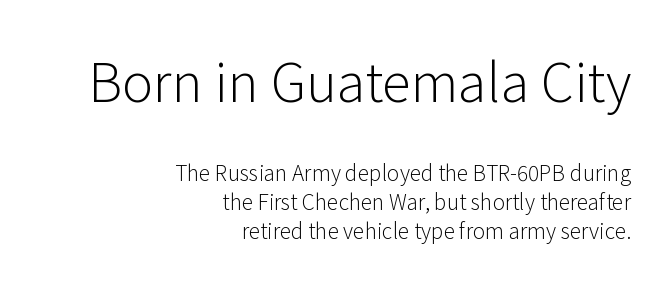
{"serif": "no", "italic": "no", "bold": "no", "weight": "light", "width": "normal", "stroke_contrast": "low", "x_height": "medium", "monospaced": "no", "underline": "no", "align": "right", "line_spacing": "normal", "line_spacing_ratio": 1.39, "letter_spacing": "normal", "letter_spacing_em": 0.0, "larger_block": "first", "size_ratio": 2.52, "glyph_px": 53}
